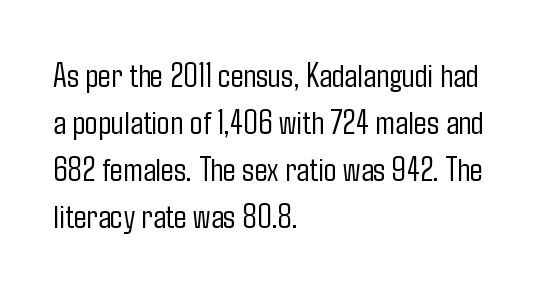
Note the varied advance widths — an 'i' is clearly narrower than an 'm'. Ascenders rise straight up at ninety degrees. Typeset ragged right — the left edge is the straight one. Plain, unruled lines of type. The rendering keeps characters at their native spacing. Font category for this specimen: sans-serif.
